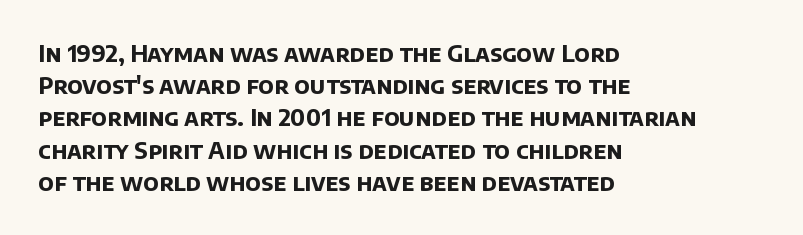
Q: Is the text bold? A: Yes.
Q: Is the text underlined? A: No.
Q: How is the paragraph aligned? A: Left-aligned.
Q: Is the spacing between letters normal or unusually wide? A: Normal.
Q: Is the spacing between lines tight, normal or loose? A: Normal.
